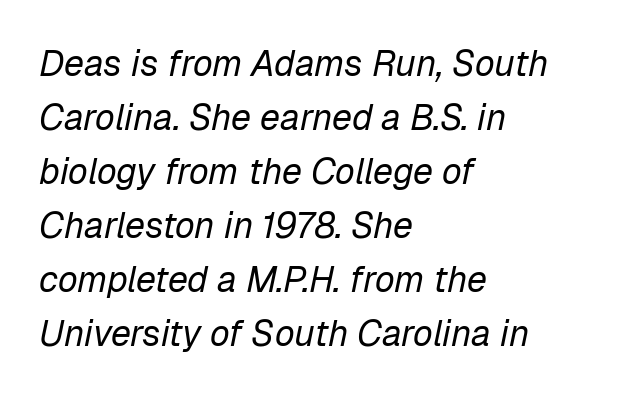
{"italic": "yes", "lean": "right", "slant_degrees": 12, "bold": "no", "weight": "regular", "width": "normal", "stroke_contrast": "low", "x_height": "medium", "monospaced": "no", "underline": "no", "align": "left", "line_spacing": "normal", "line_spacing_ratio": 1.5, "letter_spacing": "normal", "letter_spacing_em": 0.0, "glyph_px": 36}
